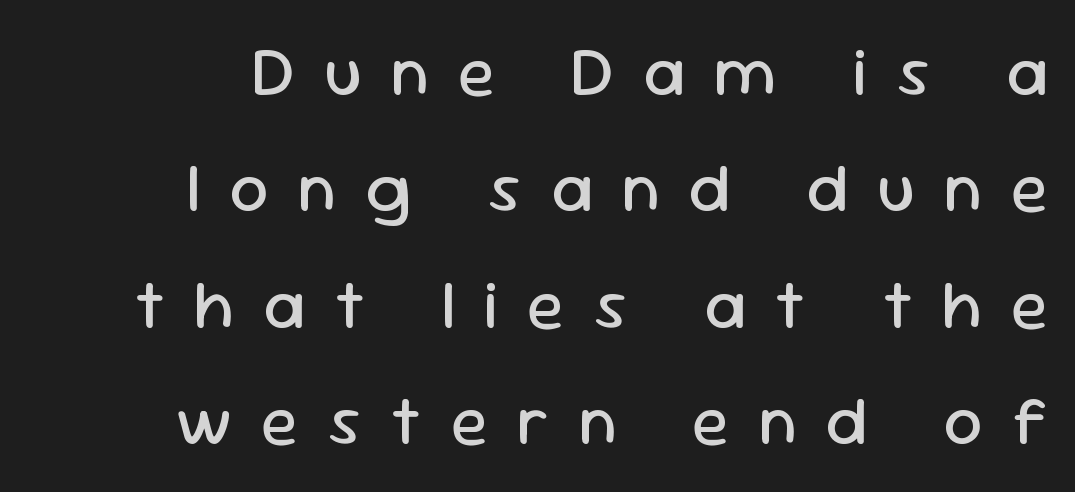
Q: Is the text bold? A: No.
Q: Is the text italic (slanted)? A: No, it is upright.
Q: Is the typeface a serif or a sans-serif typeface? A: Sans-serif.
Q: Is the text underlined? A: No.
Q: How is the paragraph aligned? A: Right-aligned.
Q: Is the spacing between letters normal or unusually wide? A: Unusually wide.
Q: Width (condensed, normal, or wide)? A: Normal.
Q: Stroke contrast? A: Low.
Q: x-height? A: Medium.
Q: Monospaced? A: No.
